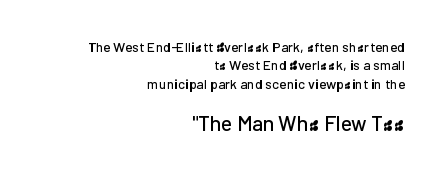
Leftover space on each line is placed entirely before the opening word. Tracking value appears to be zero — textbook default spacing. Descender tails drop into unmarked territory. Nope, not italic — everything's standing straight. The rows are spaced the way most documents space them. Compare the two chunks: the lower has the greater cap height.
